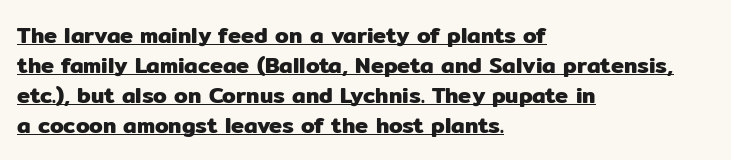
In terms of leading, this rendering sits right in the middle. This sample uses plain, unmodified letter spacing. Italic? Not at all — the glyphs are vertical. The specimen includes a rule beneath the text block's lines. The setting favours the left margin, as ordinary paragraphs usually do.
